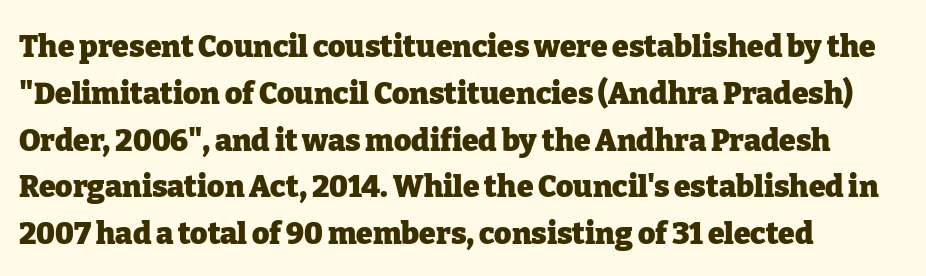
Q: Is the text bold? A: Yes.
Q: Is the text italic (slanted)? A: No, it is upright.
Q: Is the typeface a serif or a sans-serif typeface? A: Serif.
Q: Is the text underlined? A: No.
Q: How is the paragraph aligned? A: Left-aligned.
Q: Is the spacing between letters normal or unusually wide? A: Normal.
Q: Is the spacing between lines tight, normal or loose? A: Normal.
Q: Width (condensed, normal, or wide)? A: Normal.
Q: Stroke contrast? A: Low.
Q: x-height? A: Medium.
Q: Monospaced? A: No.
